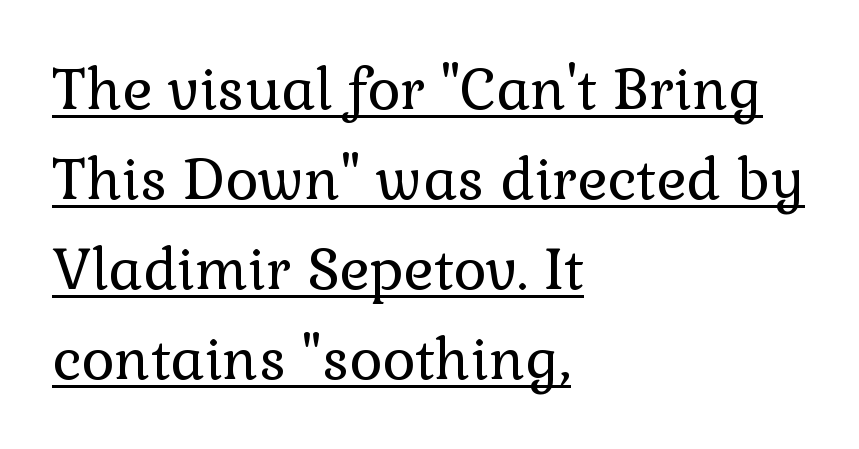
This sample carries an underscore along the baseline area. You can tell from the footed stems that serif type was used. On a weight scale, this lands at 450 or below. Posture: upright roman.
